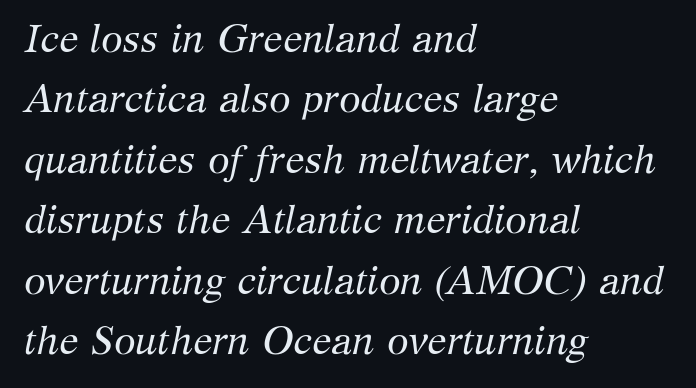
The image shows 39 px regular-weight serif type, italic (leaning right); set left-aligned, normal line spacing (1.55x), normal letter spacing, not underlined; medium stroke contrast and a medium x-height.
